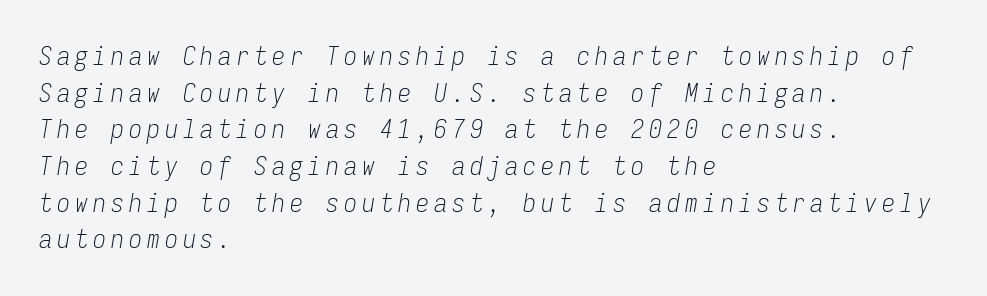
The image shows 26 px text type, italic (leaning right); set left-aligned, normal line spacing (1.41x), not underlined.
